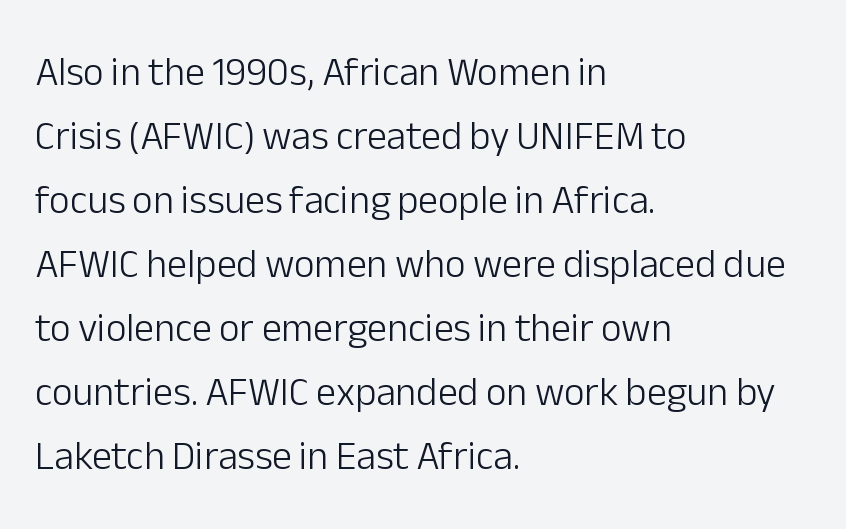
Is the letter spacing exaggerated? No — it looks like the ordinary default. The designer went with a sans here, leaving each stem footless. Weight: in the light-to-regular range. The space between consecutive lines is moderate.
